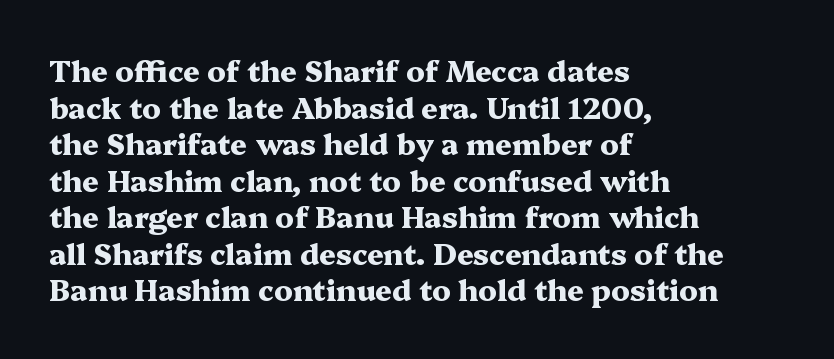
The image shows 29 px heavy, wide serif type, upright; set left-aligned, normal line spacing (1.26x), normal letter spacing, not underlined; medium stroke contrast and a medium x-height.
